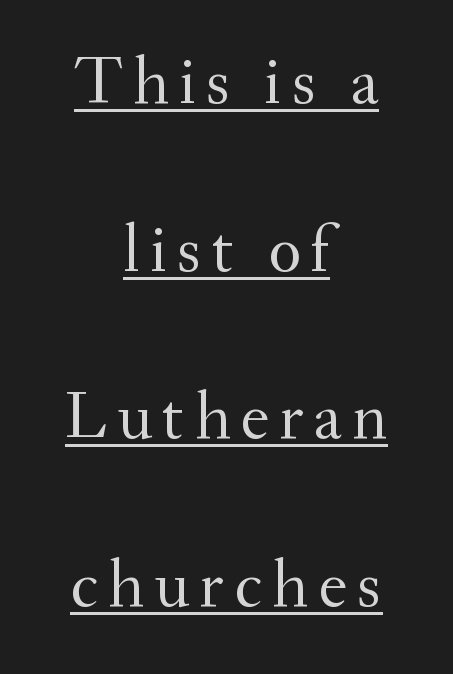
{"serif": "yes", "italic": "no", "bold": "no", "weight": "regular", "width": "normal", "stroke_contrast": "medium", "x_height": "small", "monospaced": "no", "underline": "yes", "align": "center", "line_spacing": "loose", "line_spacing_ratio": 2.43, "glyph_px": 69}
